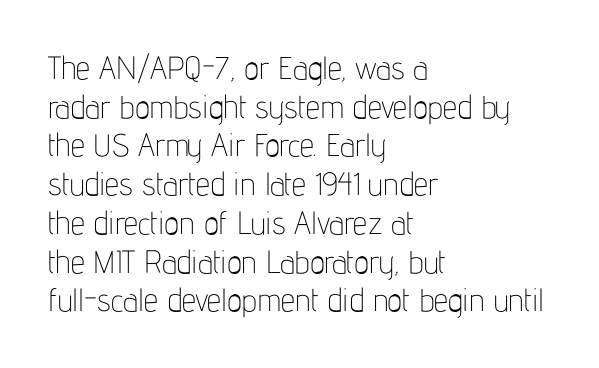
The image shows 32 px thin, condensed sans-serif type, upright; set left-aligned, line spacing 1.21x, normal letter spacing, not underlined; low stroke contrast and a medium x-height.
